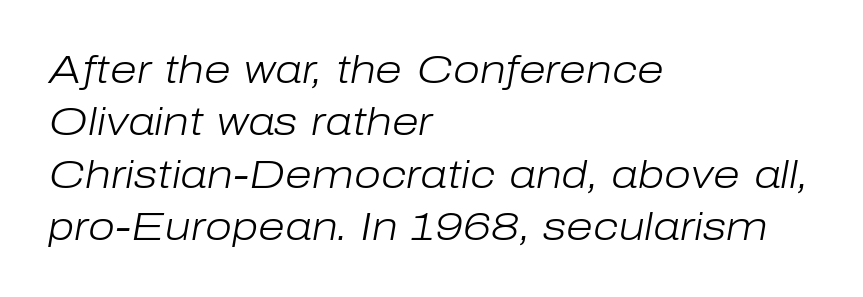
The image shows 39 px light type, italic (leaning right); set left-aligned, normal line spacing (1.34x), normal letter spacing, not underlined; low stroke contrast and a medium x-height.
